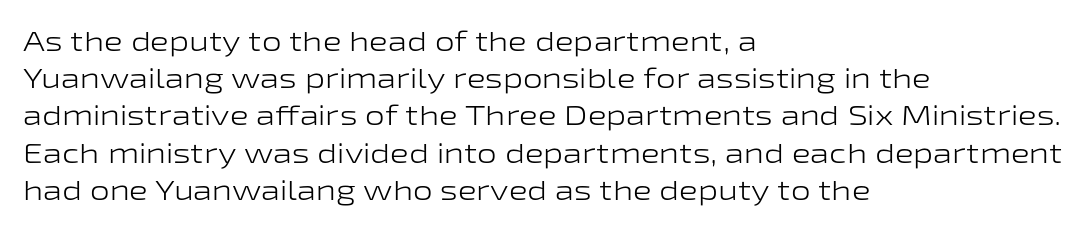
The image shows 28 px light, wide sans-serif type, upright; set left-aligned, normal line spacing (1.33x), normal letter spacing, not underlined; low stroke contrast and a medium x-height.
